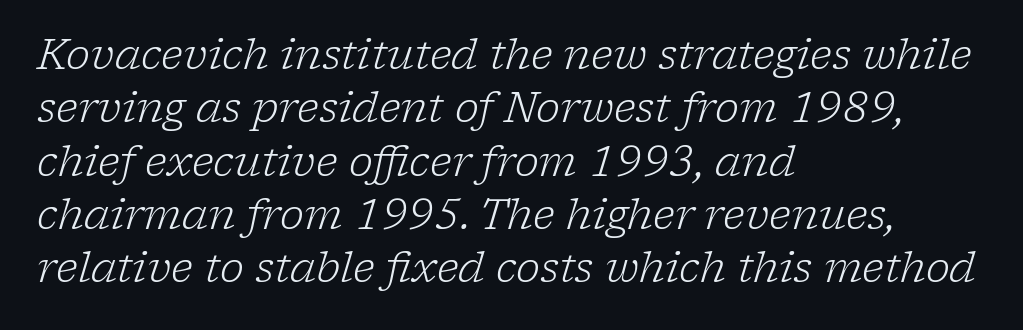
{"serif": "yes", "italic": "yes", "lean": "right", "slant_degrees": 17, "bold": "no", "weight": "light", "width": "normal", "stroke_contrast": "low", "x_height": "medium", "monospaced": "no", "underline": "no", "align": "left", "line_spacing": "normal", "line_spacing_ratio": 1.3, "letter_spacing": "normal", "letter_spacing_em": 0.0, "glyph_px": 41}
